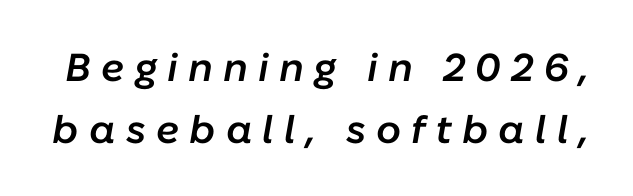
Q: Is the text bold? A: Semi-bold.
Q: Is the text italic (slanted)? A: Yes, it leans right by about 10 degrees.
Q: Is the text underlined? A: No.
Q: Is the spacing between letters normal or unusually wide? A: Unusually wide.
Q: Is the spacing between lines tight, normal or loose? A: Normal.
Q: Width (condensed, normal, or wide)? A: Normal.
Q: Stroke contrast? A: Low.
Q: x-height? A: Medium.
Q: Monospaced? A: No.
